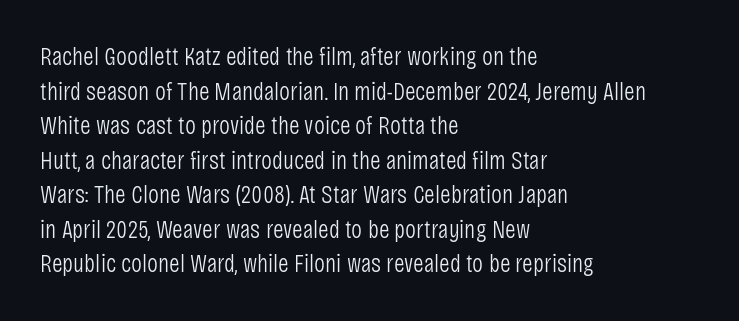
Q: Is the text bold? A: No.
Q: Is the text italic (slanted)? A: No, it is upright.
Q: Is the text underlined? A: No.
Q: How is the paragraph aligned? A: Left-aligned.
Q: Is the spacing between letters normal or unusually wide? A: Normal.
Q: Is the spacing between lines tight, normal or loose? A: Normal.
